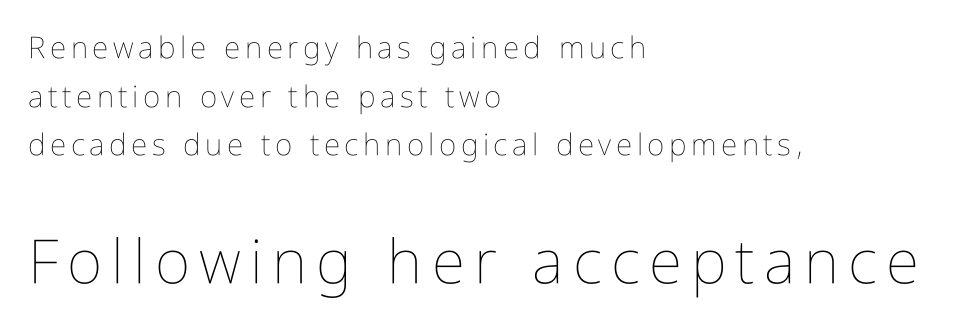
This rendering features lettering with no underline. No italicization has been applied; the sample stays upright. Compare the two chunks: the lower has the greater cap height. Varying glyph widths throughout — classic text-font behaviour. The leading is moderate, giving the passage an even texture. These lines stack with their left ends in a neat column.
